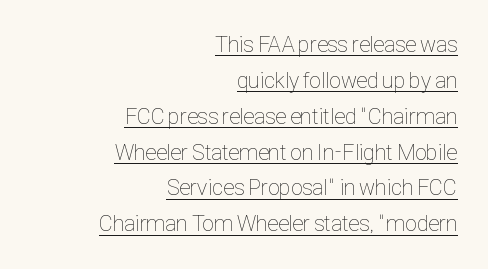
Q: Is the text bold? A: No.
Q: Is the text italic (slanted)? A: No, it is upright.
Q: Is the text underlined? A: Yes.
Q: How is the paragraph aligned? A: Right-aligned.
Q: Is the spacing between letters normal or unusually wide? A: Normal.
Q: Is the spacing between lines tight, normal or loose? A: Normal.
